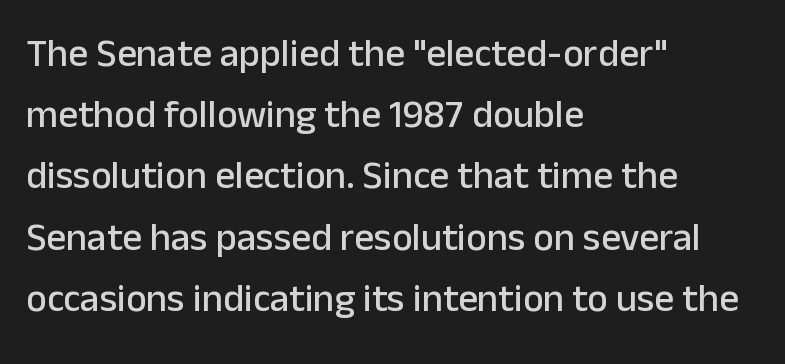
Q: Is the text italic (slanted)? A: No, it is upright.
Q: Is the typeface a serif or a sans-serif typeface? A: Sans-serif.
Q: Is the text underlined? A: No.
Q: How is the paragraph aligned? A: Left-aligned.
Q: Is the spacing between letters normal or unusually wide? A: Normal.
Q: Is the spacing between lines tight, normal or loose? A: Normal.
Q: Width (condensed, normal, or wide)? A: Normal.
Q: Stroke contrast? A: Low.
Q: x-height? A: Medium.
Q: Monospaced? A: No.
